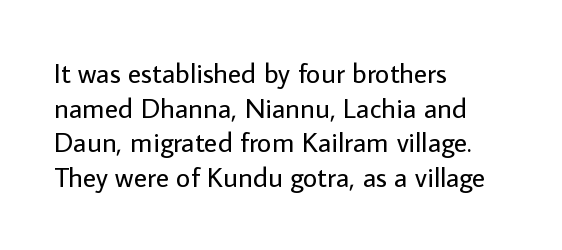
The image shows 28 px regular-weight sans-serif type, upright; set left-aligned, line spacing 1.24x, normal letter spacing, not underlined; low stroke contrast and a medium x-height.
